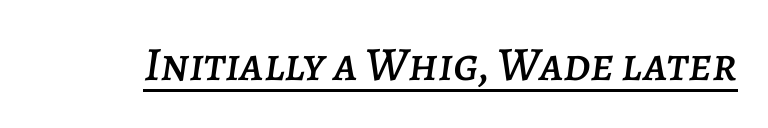
The image shows 48 px text type, italic (leaning right); set normal letter spacing, underlined; low stroke contrast and a large x-height.
